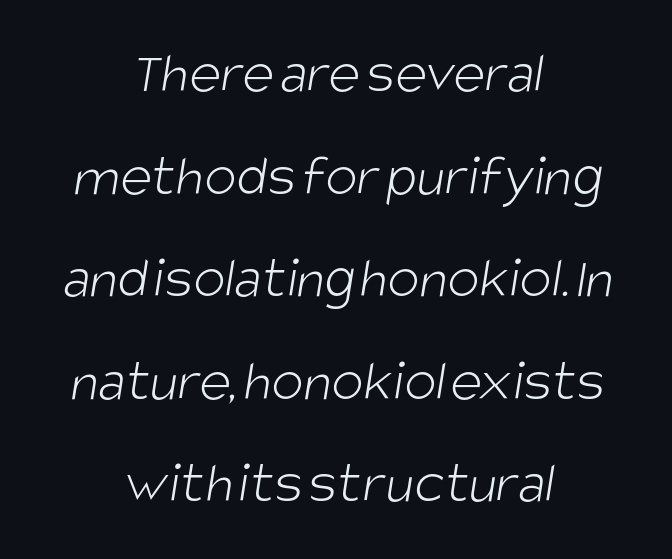
{"serif": "no", "bold": "no", "weight": "light", "width": "condensed", "stroke_contrast": "low", "x_height": "large", "monospaced": "no", "underline": "no", "align": "center", "line_spacing_ratio": 1.71, "letter_spacing": "normal", "letter_spacing_em": 0.0, "glyph_px": 60}
